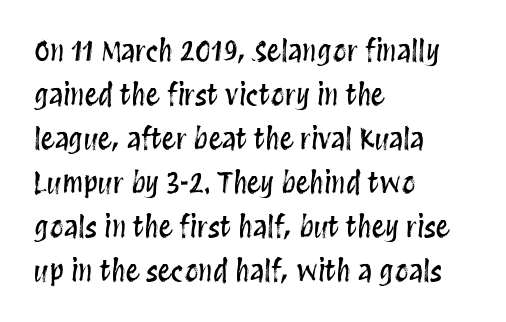
{"italic": "no", "width": "condensed", "stroke_contrast": "medium", "x_height": "large", "monospaced": "no", "underline": "no", "align": "left", "line_spacing": "normal", "line_spacing_ratio": 1.57, "letter_spacing": "normal", "letter_spacing_em": 0.0, "glyph_px": 28}
